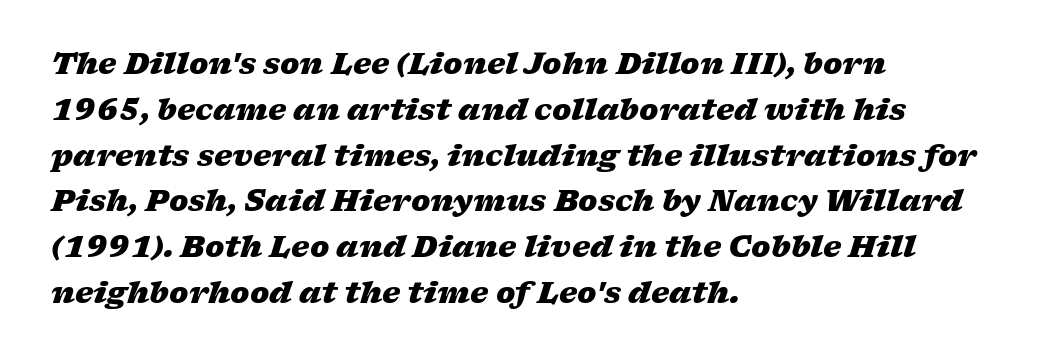
Line spacing here is normal. Is the type slanted? Yes — the strokes lean at a clear angle. The face used here is rendered with its standard letterfit. The face used here is proportionally spaced, like ordinary book or web type. The rag falls on the right side of this text block. Is the type bold? Yes — the strokes are clearly thick and heavy.
